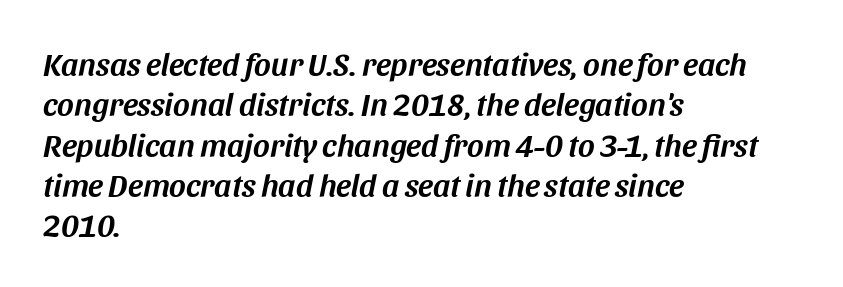
These lines keep a tight, regular rhythm from letter to letter. Bare-footed words on every line. If you measured baseline to baseline, you'd find a middling distance. A student would call this left alignment; a typographer would say flush left, rag right. Slant detected: the letters are inclined. Is this a fixed-width face? No — the glyphs have proportional, varying widths.
